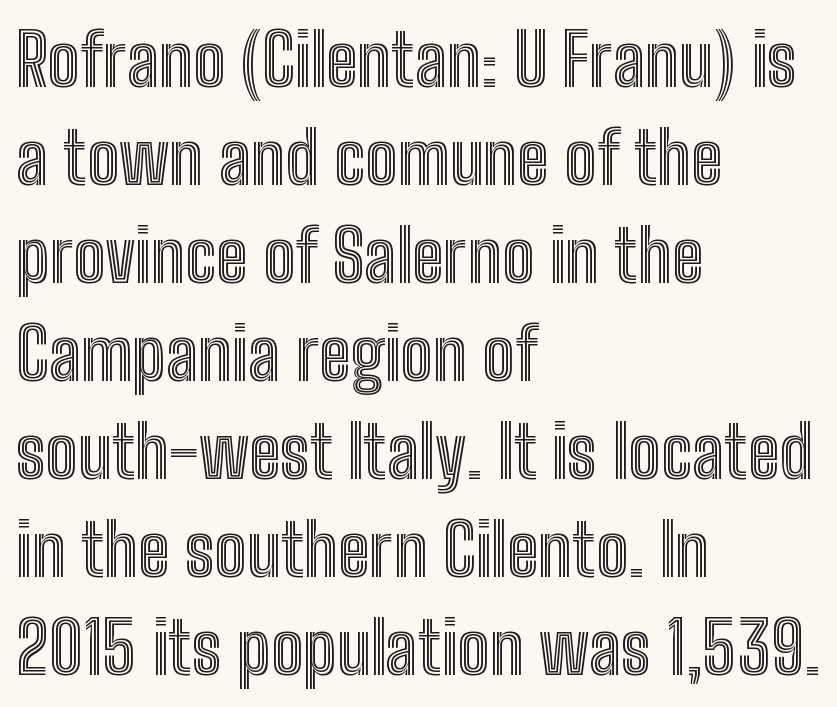
Each row of text sits above clean, open space. A roman cut, with each character standing at attention. Evenly set lines give the paragraph a standard silhouette. Glyph-to-glyph distance matches everyday printed text. Varying glyph widths throughout — classic text-font behaviour.
